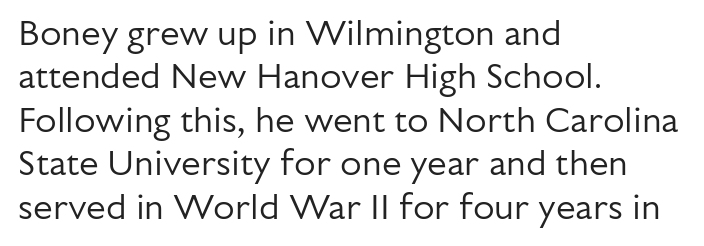
{"serif": "no", "italic": "no", "bold": "no", "weight": "regular", "width": "normal", "stroke_contrast": "low", "x_height": "medium", "monospaced": "no", "underline": "no", "align": "left", "line_spacing_ratio": 1.24, "letter_spacing": "normal", "letter_spacing_em": 0.0, "glyph_px": 35}
